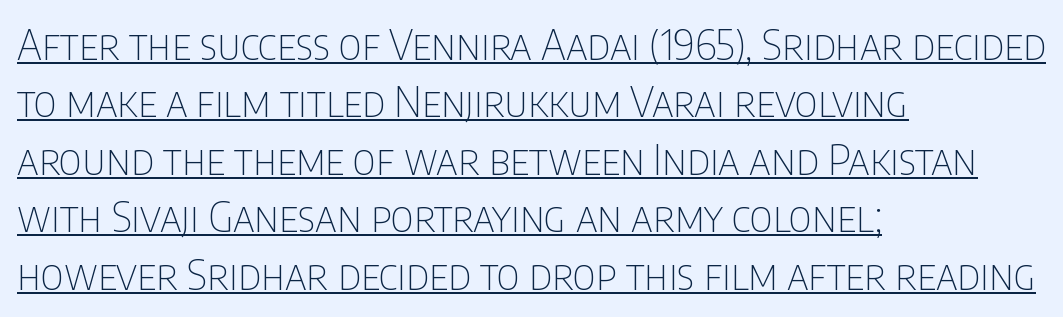
The image shows 41 px thin, condensed sans-serif type, upright; set left-aligned, normal line spacing (1.4x), normal letter spacing, underlined; low stroke contrast and a large x-height.
